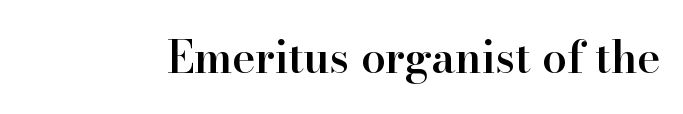
Q: Is the text bold? A: Semi-bold.
Q: Is the text italic (slanted)? A: No, it is upright.
Q: Is the typeface a serif or a sans-serif typeface? A: Serif.
Q: Is the text underlined? A: No.
Q: Is the spacing between letters normal or unusually wide? A: Normal.
Q: Width (condensed, normal, or wide)? A: Normal.
Q: Stroke contrast? A: High.
Q: x-height? A: Small.
Q: Monospaced? A: No.
